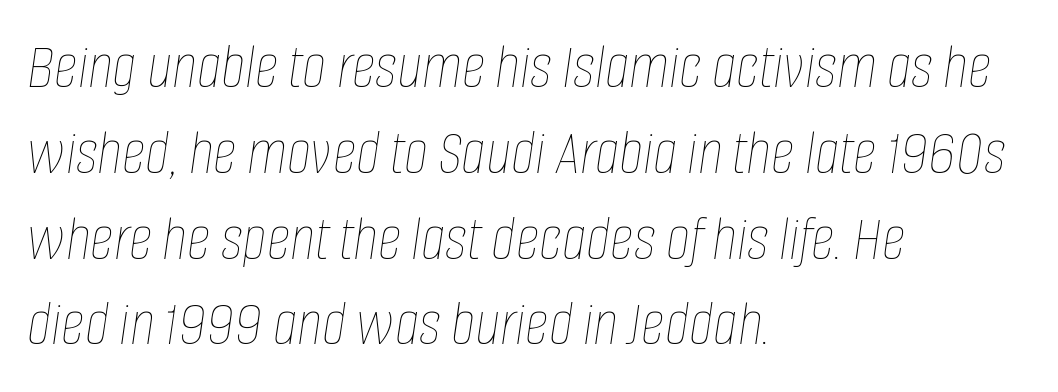
All the whitespace from short lines collects on the right. This is not heavy type; no bold has been used. The words here are not underlined. Style check: oblique.
